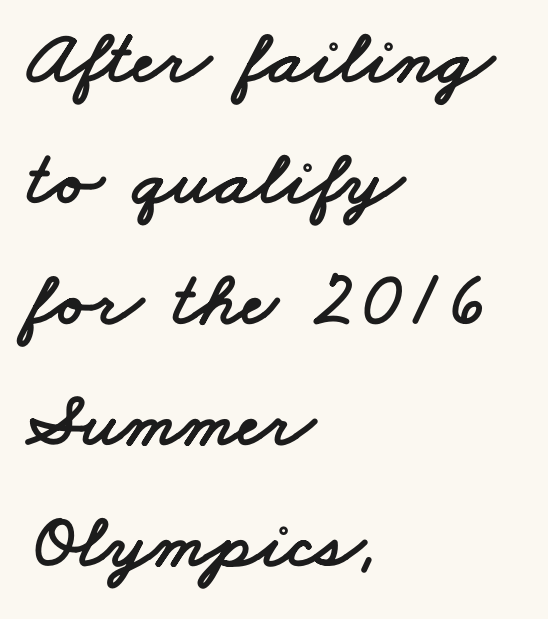
The image shows 78 px wide sans-serif type; set left-aligned, normal line spacing (1.55x), normal letter spacing, not underlined; low stroke contrast and a small x-height.
